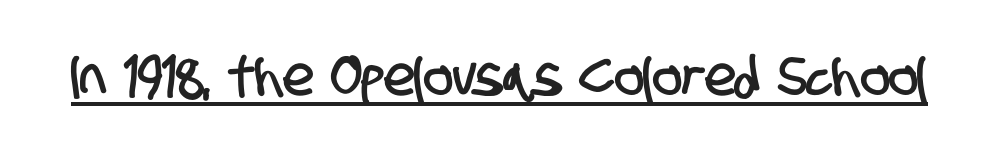
{"serif": "no", "width": "condensed", "stroke_contrast": "low", "x_height": "large", "monospaced": "no", "underline": "yes", "letter_spacing": "normal", "letter_spacing_em": 0.0, "glyph_px": 55}
